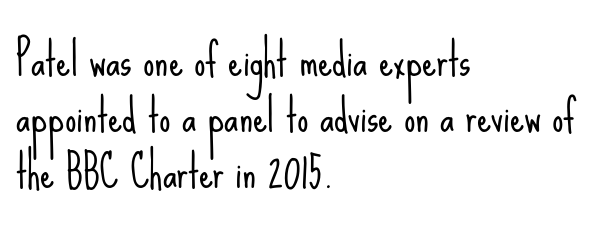
Q: Is the text bold? A: No.
Q: Is the text italic (slanted)? A: No, it is upright.
Q: Is the typeface a serif or a sans-serif typeface? A: Sans-serif.
Q: Is the text underlined? A: No.
Q: How is the paragraph aligned? A: Left-aligned.
Q: Is the spacing between letters normal or unusually wide? A: Normal.
Q: Is the spacing between lines tight, normal or loose? A: Normal.
Q: Width (condensed, normal, or wide)? A: Condensed.
Q: Stroke contrast? A: Low.
Q: x-height? A: Small.
Q: Monospaced? A: No.
